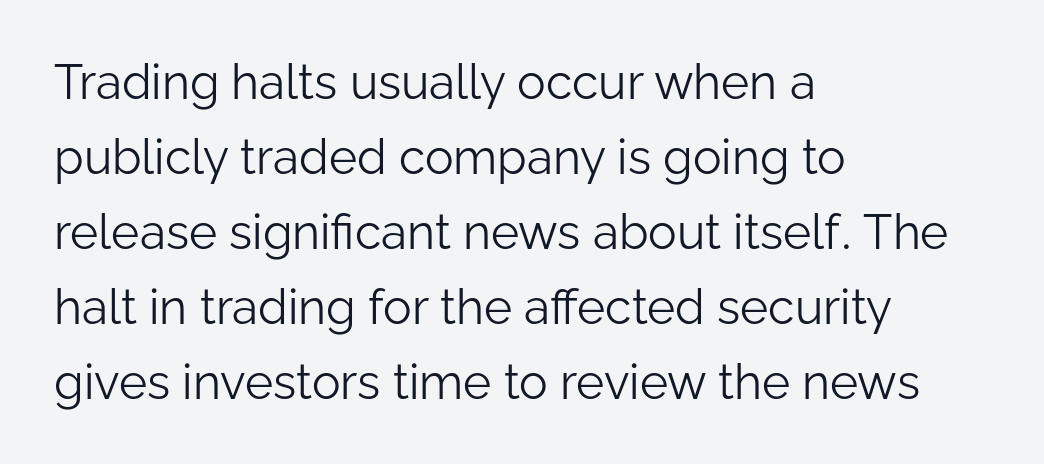
Anything drawn beneath the words? Only blank space. Posture: upright roman. The weight would be labelled regular, book, light, or lighter still. Look at the tracking — it's just the regular setting, nothing added.
